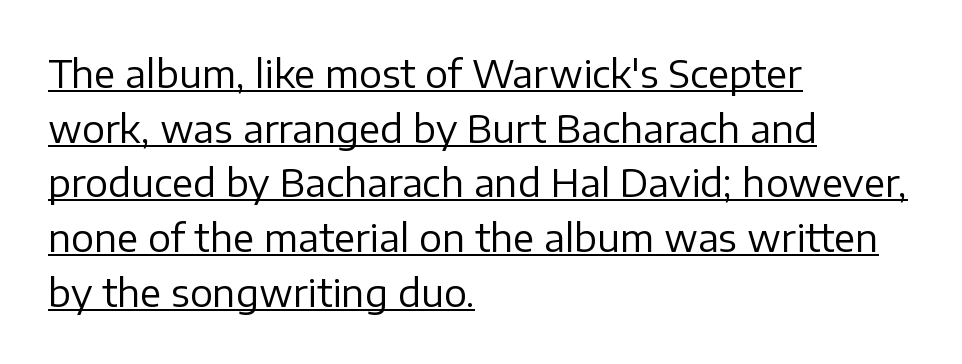
Q: Is the text bold? A: No.
Q: Is the text italic (slanted)? A: No, it is upright.
Q: Is the typeface a serif or a sans-serif typeface? A: Sans-serif.
Q: Is the text underlined? A: Yes.
Q: How is the paragraph aligned? A: Left-aligned.
Q: Is the spacing between letters normal or unusually wide? A: Normal.
Q: Is the spacing between lines tight, normal or loose? A: Normal.
Q: Width (condensed, normal, or wide)? A: Normal.
Q: Stroke contrast? A: Low.
Q: x-height? A: Medium.
Q: Monospaced? A: No.
